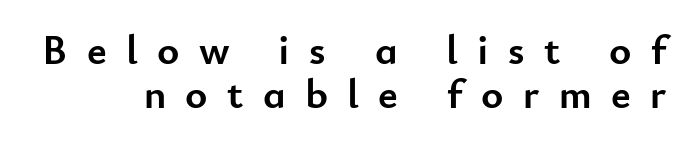
Any mark beneath the type? The region is blank. Tightly led — the rows are bunched. Looks like regular typesetting: each glyph gets only the width it needs. Style check: upright. Regarding serifs, this sample does without them. Plenty of ink on the page — the face is bold.
